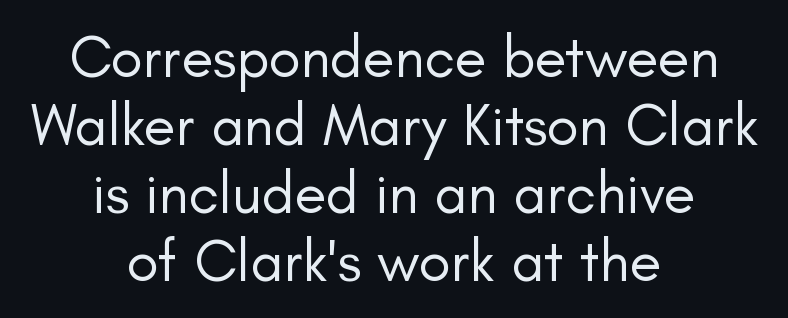
The rendering keeps characters at their native spacing. The typesetter chose a symmetrical, centered arrangement here. This sample uses an upright cut, with every glyph sitting square on the baseline. If you measured baseline to baseline, you'd find a short distance. Think of a printed novel: that variable character pitch is what you see here.
